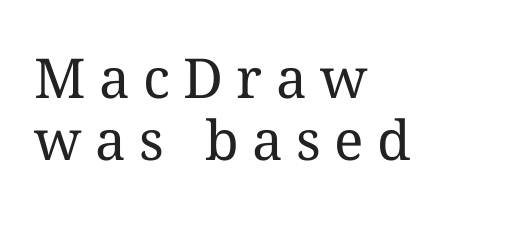
The image shows 55 px regular-weight type, upright; set left-aligned, tight line spacing (1.12x), unusually wide letter spacing (+0.24 em), not underlined; medium stroke contrast and a medium x-height.
